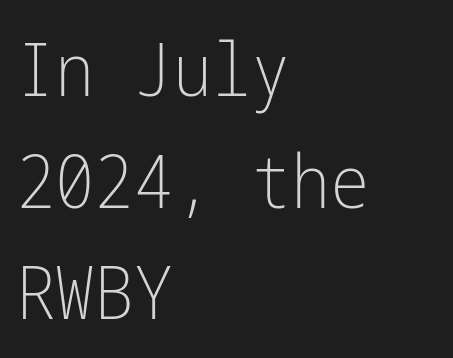
{"serif": "no", "italic": "no", "bold": "no", "weight": "light", "width": "condensed", "stroke_contrast": "low", "x_height": "medium", "underline": "no", "align": "left", "line_spacing": "normal", "line_spacing_ratio": 1.51, "letter_spacing": "normal", "letter_spacing_em": 0.0, "glyph_px": 74}
